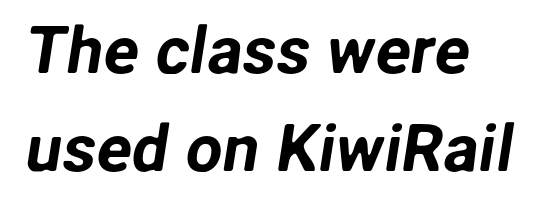
Q: Is the typeface a serif or a sans-serif typeface? A: Sans-serif.
Q: Is the text underlined? A: No.
Q: Is the spacing between letters normal or unusually wide? A: Normal.
Q: Is the spacing between lines tight, normal or loose? A: Normal.
Q: Width (condensed, normal, or wide)? A: Normal.
Q: Stroke contrast? A: Low.
Q: x-height? A: Medium.
Q: Monospaced? A: No.
